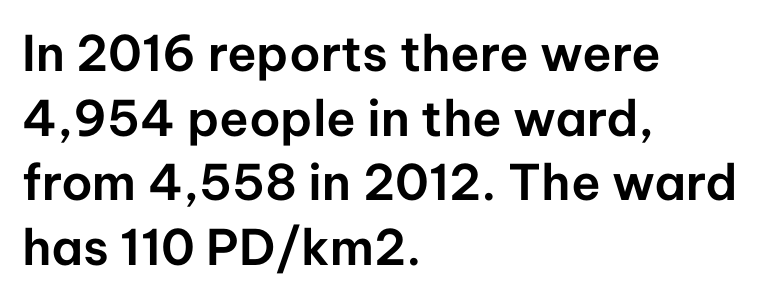
{"serif": "no", "italic": "no", "width": "normal", "stroke_contrast": "low", "x_height": "medium", "monospaced": "no", "underline": "no", "align": "left", "line_spacing": "normal", "line_spacing_ratio": 1.32, "letter_spacing": "normal", "letter_spacing_em": 0.0, "glyph_px": 49}
